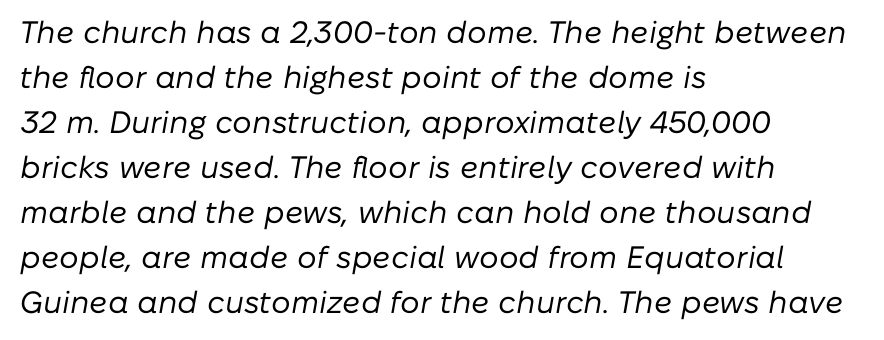
This reads as an unemphasized weight, regular at the heaviest. If you measured baseline to baseline, you'd find a middling distance. Here the glyphs are tracked normally, forming tight word shapes. Line starts are locked; line ends wander.
